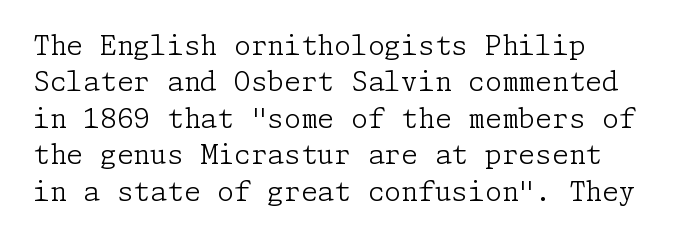
Q: Is the text bold? A: No.
Q: Is the text italic (slanted)? A: No, it is upright.
Q: Is the text underlined? A: No.
Q: Is the spacing between letters normal or unusually wide? A: Normal.
Q: Is the spacing between lines tight, normal or loose? A: Normal.
